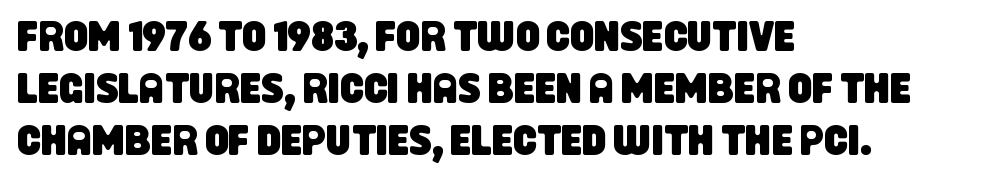
Q: Is the typeface a serif or a sans-serif typeface? A: Sans-serif.
Q: Is the text underlined? A: No.
Q: How is the paragraph aligned? A: Left-aligned.
Q: Is the spacing between letters normal or unusually wide? A: Normal.
Q: Width (condensed, normal, or wide)? A: Condensed.
Q: Stroke contrast? A: Low.
Q: x-height? A: Large.
Q: Monospaced? A: No.
